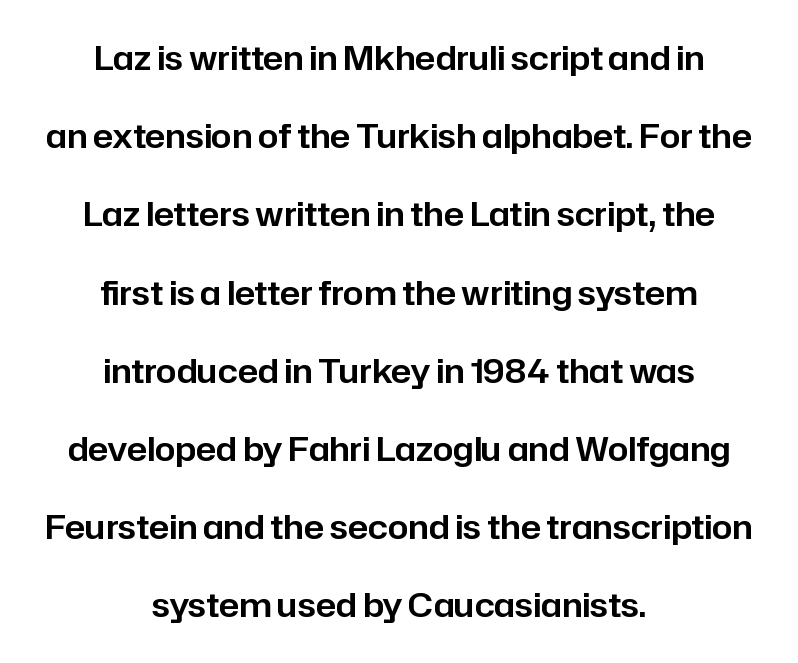
{"serif": "no", "italic": "no", "width": "normal", "stroke_contrast": "low", "x_height": "medium", "monospaced": "no", "underline": "no", "align": "center", "line_spacing": "loose", "line_spacing_ratio": 2.37, "letter_spacing": "normal", "letter_spacing_em": 0.0, "glyph_px": 33}
